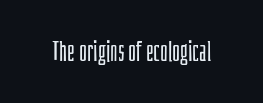
Has an underline been added? It has not. The type is set solid horizontally, with unmodified tracking. The characters are drawn with everyday or finer stroke widths. Every character sits straight up, as roman type does.
